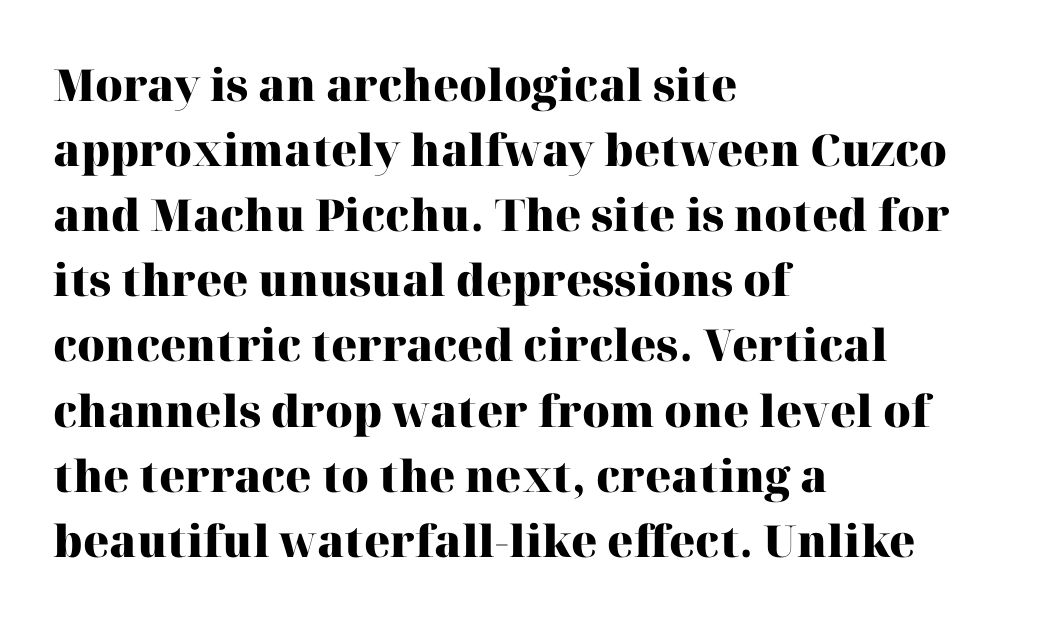
The image shows 44 px heavy serif type, upright; set left-aligned, normal line spacing (1.48x), normal letter spacing, not underlined; high stroke contrast and a medium x-height.
